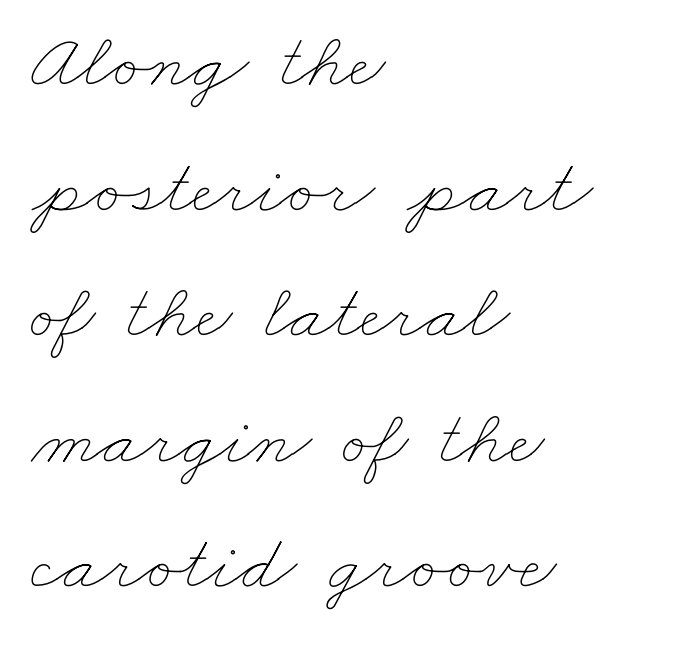
Looks like regular typesetting: each glyph gets only the width it needs. In terms of leading, this rendering sits right in the middle. The typesetting does not lean heavy: it is not bold. The string is rendered with underlining switched off. The compositor pushed each line to the left boundary.
